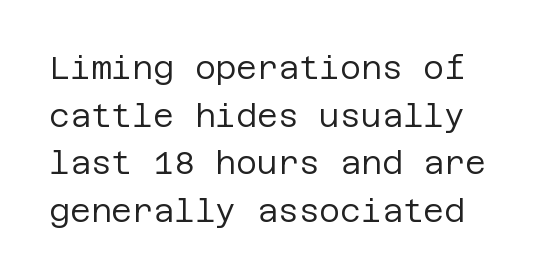
{"serif": "no", "italic": "no", "bold": "no", "weight": "regular", "width": "normal", "stroke_contrast": "low", "x_height": "large", "underline": "no", "line_spacing": "normal", "line_spacing_ratio": 1.49, "letter_spacing": "normal", "letter_spacing_em": 0.0, "glyph_px": 32}
